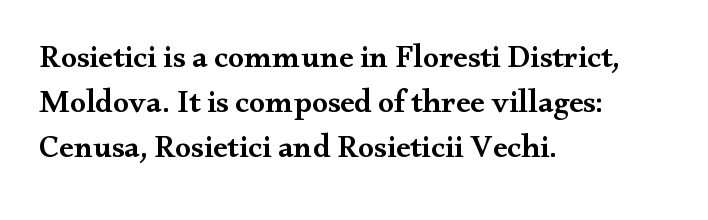
Q: Is the text bold? A: Semi-bold.
Q: Is the text italic (slanted)? A: No, it is upright.
Q: Is the typeface a serif or a sans-serif typeface? A: Serif.
Q: Is the text underlined? A: No.
Q: How is the paragraph aligned? A: Left-aligned.
Q: Is the spacing between letters normal or unusually wide? A: Normal.
Q: Is the spacing between lines tight, normal or loose? A: Normal.
Q: Width (condensed, normal, or wide)? A: Wide.
Q: Stroke contrast? A: Medium.
Q: x-height? A: Small.
Q: Monospaced? A: No.
